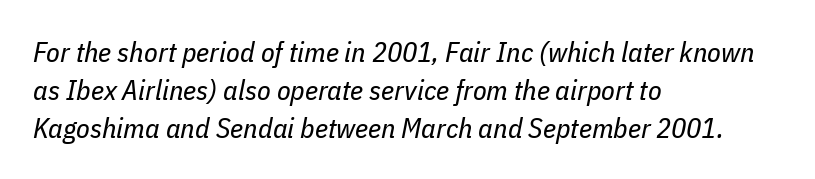
{"italic": "yes", "lean": "right", "slant_degrees": 11, "bold": "no", "weight": "regular", "width": "condensed", "stroke_contrast": "low", "x_height": "medium", "monospaced": "no", "underline": "no", "align": "left", "line_spacing": "normal", "line_spacing_ratio": 1.35, "letter_spacing": "normal", "letter_spacing_em": 0.0, "glyph_px": 28}
